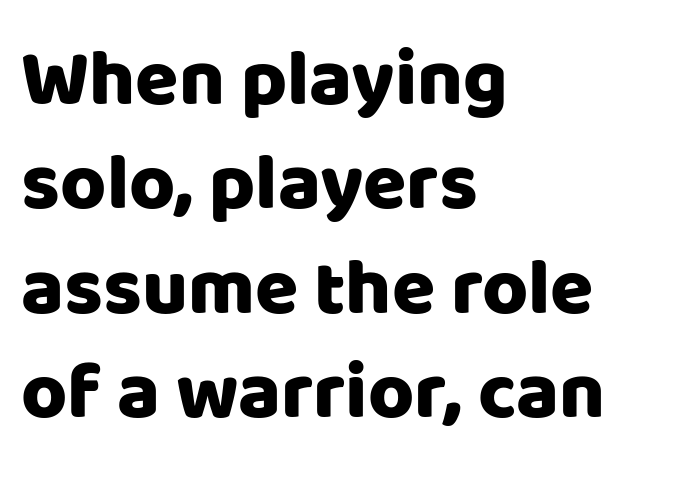
Q: Is the text italic (slanted)? A: No, it is upright.
Q: Is the typeface a serif or a sans-serif typeface? A: Sans-serif.
Q: Is the text underlined? A: No.
Q: How is the paragraph aligned? A: Left-aligned.
Q: Is the spacing between letters normal or unusually wide? A: Normal.
Q: Is the spacing between lines tight, normal or loose? A: Normal.
Q: Width (condensed, normal, or wide)? A: Normal.
Q: Stroke contrast? A: Low.
Q: x-height? A: Large.
Q: Monospaced? A: No.
